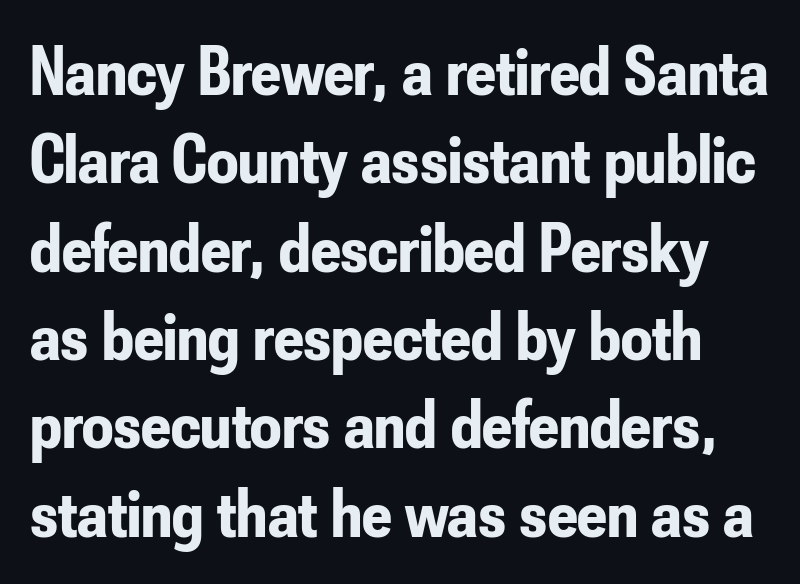
Between one letter and the next there's only the usual sliver of space. The typesetting leans heavy: a genuine bold. Style check: upright. The specimen omits any rule beneath the text block's lines. The typeface chosen for these lines omits serifs.
